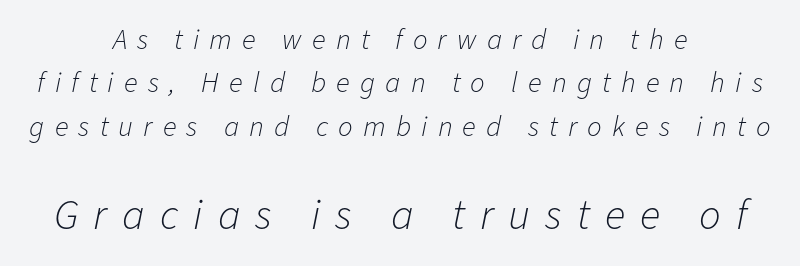
Q: Is the text bold? A: No.
Q: Is the text italic (slanted)? A: Yes, it leans right by about 11 degrees.
Q: Is the text underlined? A: No.
Q: How is the paragraph aligned? A: Centered.
Q: Is the spacing between letters normal or unusually wide? A: Unusually wide.
Q: Is the spacing between lines tight, normal or loose? A: Normal.
Q: Which block of text is set in a larger size, the first (top) or the second (bottom)? A: The second (bottom) one.
Q: Width (condensed, normal, or wide)? A: Normal.
Q: Stroke contrast? A: Low.
Q: x-height? A: Medium.
Q: Monospaced? A: No.
